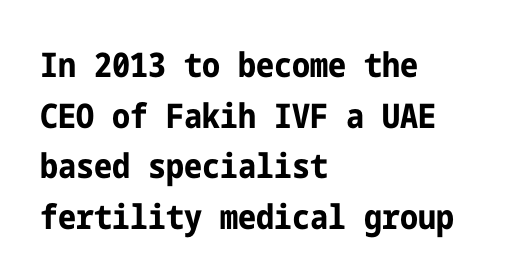
Q: Is the text bold? A: Yes.
Q: Is the text italic (slanted)? A: No, it is upright.
Q: Is the typeface a serif or a sans-serif typeface? A: Sans-serif.
Q: Is the text underlined? A: No.
Q: How is the paragraph aligned? A: Left-aligned.
Q: Is the spacing between letters normal or unusually wide? A: Normal.
Q: Is the spacing between lines tight, normal or loose? A: Normal.
Q: Width (condensed, normal, or wide)? A: Condensed.
Q: Stroke contrast? A: Low.
Q: x-height? A: Medium.
